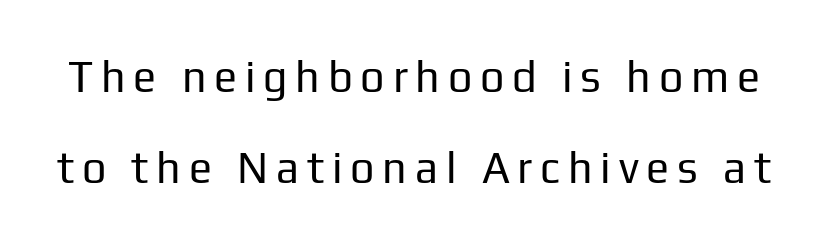
{"serif": "no", "italic": "no", "bold": "no", "weight": "regular", "width": "normal", "stroke_contrast": "low", "x_height": "medium", "monospaced": "no", "underline": "no", "line_spacing": "loose", "line_spacing_ratio": 2.12, "glyph_px": 43}
